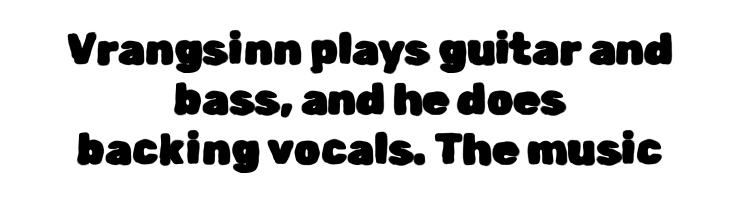
{"serif": "no", "italic": "no", "width": "normal", "stroke_contrast": "low", "x_height": "medium", "monospaced": "no", "underline": "no", "align": "center", "line_spacing_ratio": 1.16, "letter_spacing": "normal", "letter_spacing_em": 0.0, "glyph_px": 43}
